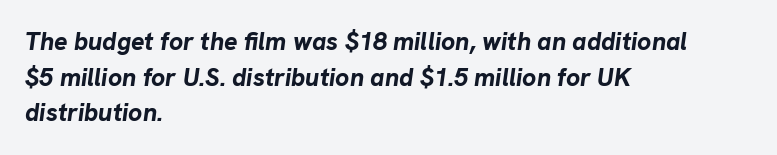
Short and long lines alike share a common starting point at left. Beneath every word, the page is bare. Spacing between characters is what you'd get straight out of the box. In terms of posture, this sample is oblique. If you measured baseline to baseline, you'd find a middling distance.
